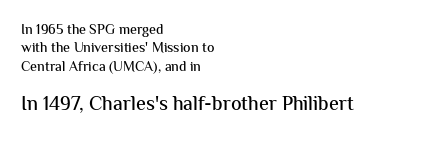
The image shows 20 px text type, upright; set left-aligned, normal line spacing (1.32x), normal letter spacing, not underlined; the second (bottom) block is 1.43x larger.
